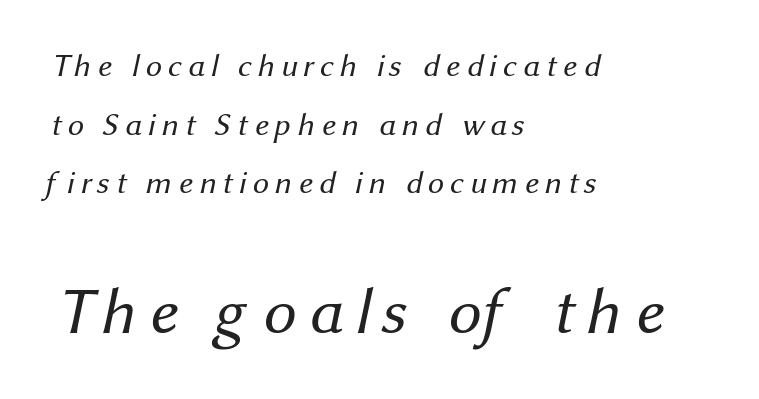
Q: Is the text bold? A: No.
Q: Is the typeface a serif or a sans-serif typeface? A: Sans-serif.
Q: Is the text underlined? A: No.
Q: How is the paragraph aligned? A: Left-aligned.
Q: Which block of text is set in a larger size, the first (top) or the second (bottom)? A: The second (bottom) one.
Q: Width (condensed, normal, or wide)? A: Normal.
Q: Stroke contrast? A: Medium.
Q: x-height? A: Medium.
Q: Monospaced? A: No.
